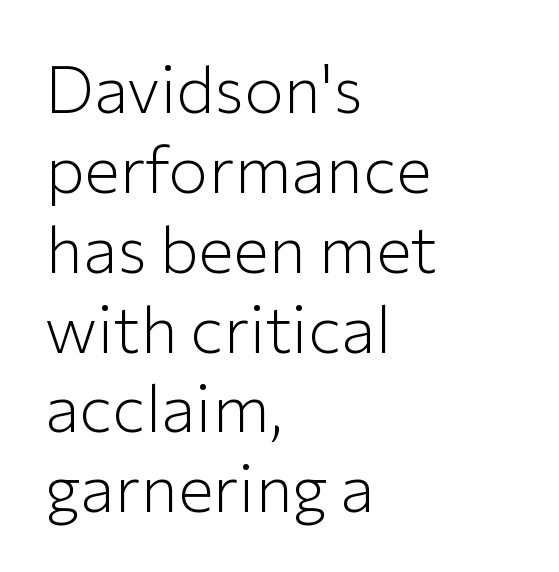
The typography opts for an upright posture over an oblique one. The lines in this sample share a left origin and differ only in where they stop. Think of a printed novel: that variable character pitch is what you see here. No extra tracking has been applied to these lines. The passage shown is not underscored anywhere. Are there feet on the stems? There aren't — it's a sans.
